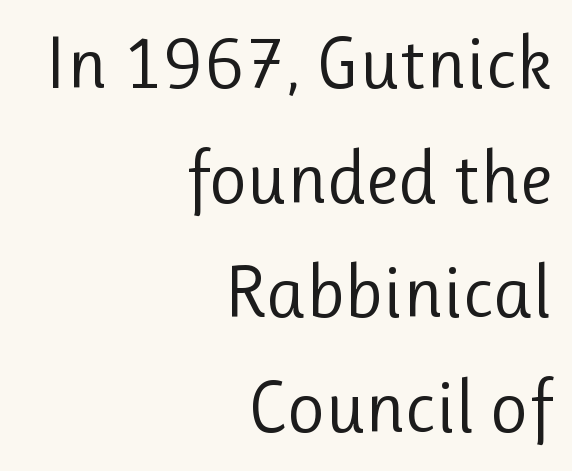
The face used here is proportionally spaced, like ordinary book or web type. What stands out about the letter spacing? Nothing — it is the standard amount. The weight tops out at a normal text grade. In terms of leading, this rendering sits right in the middle. This rendering features lettering with no underline.
